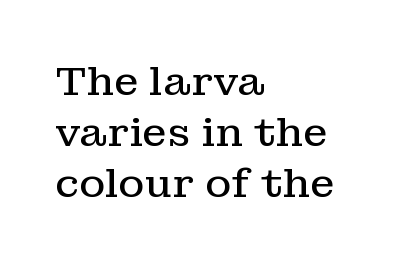
The passage shown is typed in a proportional face where columns would drift. The glyphs in this specimen are seriffed. Weight class: somewhere from thin through regular. A student would call this left alignment; a typographer would say flush left, rag right. Type without underlining. A typesetter would mark this as roman, not italic.
